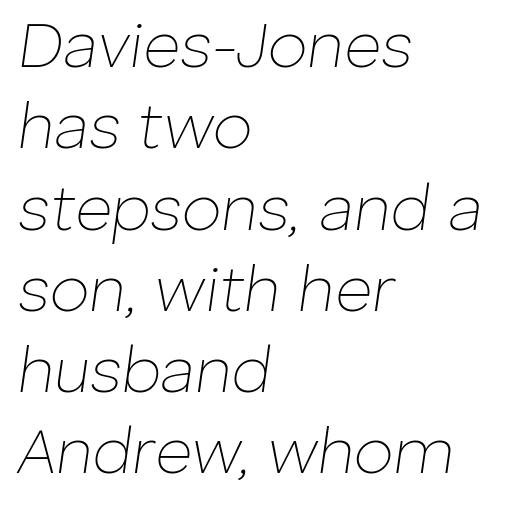
{"italic": "yes", "lean": "right", "slant_degrees": 8, "bold": "no", "weight": "thin", "width": "normal", "stroke_contrast": "low", "x_height": "medium", "monospaced": "no", "underline": "no", "align": "left", "line_spacing": "normal", "line_spacing_ratio": 1.27, "letter_spacing": "normal", "letter_spacing_em": 0.0, "glyph_px": 64}
